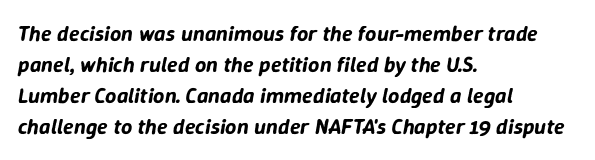
Q: Is the text italic (slanted)? A: Yes, it leans right by about 9 degrees.
Q: Is the text underlined? A: No.
Q: How is the paragraph aligned? A: Left-aligned.
Q: Is the spacing between letters normal or unusually wide? A: Normal.
Q: Is the spacing between lines tight, normal or loose? A: Normal.
